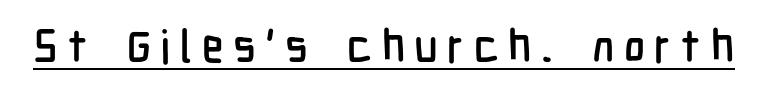
Q: Is the text italic (slanted)? A: No, it is upright.
Q: Is the typeface a serif or a sans-serif typeface? A: Sans-serif.
Q: Is the text underlined? A: Yes.
Q: Is the spacing between letters normal or unusually wide? A: Unusually wide.
Q: Width (condensed, normal, or wide)? A: Condensed.
Q: Stroke contrast? A: Low.
Q: x-height? A: Medium.
Q: Monospaced? A: No.
